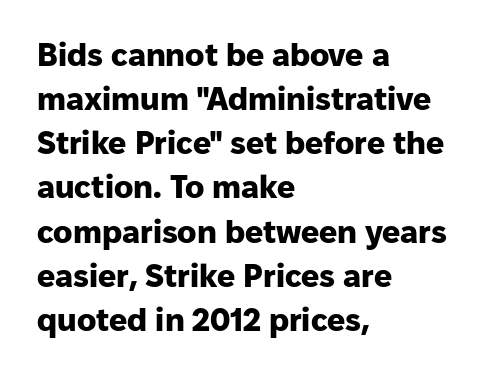
Q: Is the text bold? A: Yes.
Q: Is the text italic (slanted)? A: No, it is upright.
Q: Is the typeface a serif or a sans-serif typeface? A: Sans-serif.
Q: Is the text underlined? A: No.
Q: How is the paragraph aligned? A: Left-aligned.
Q: Is the spacing between letters normal or unusually wide? A: Normal.
Q: Is the spacing between lines tight, normal or loose? A: Normal.
Q: Width (condensed, normal, or wide)? A: Normal.
Q: Stroke contrast? A: Low.
Q: x-height? A: Medium.
Q: Monospaced? A: No.
